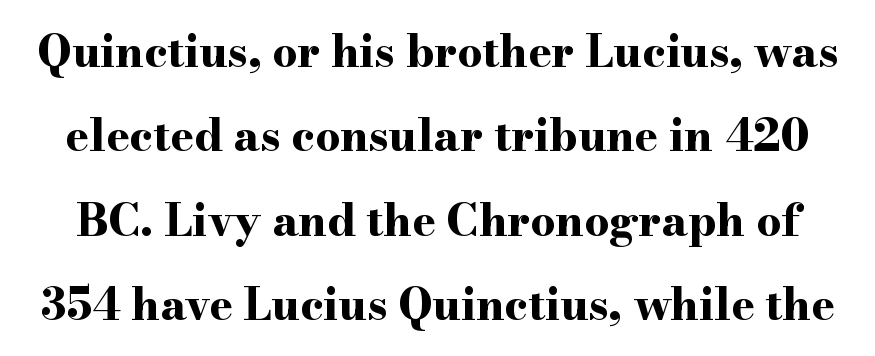
Q: Is the text bold? A: Yes.
Q: Is the text italic (slanted)? A: No, it is upright.
Q: Is the typeface a serif or a sans-serif typeface? A: Serif.
Q: Is the text underlined? A: No.
Q: Is the spacing between letters normal or unusually wide? A: Normal.
Q: Is the spacing between lines tight, normal or loose? A: Loose.
Q: Width (condensed, normal, or wide)? A: Wide.
Q: Stroke contrast? A: High.
Q: x-height? A: Small.
Q: Monospaced? A: No.
